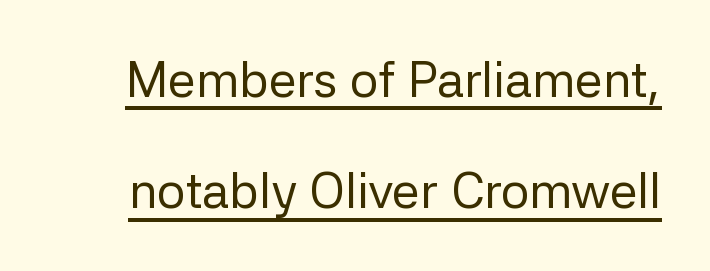
{"serif": "no", "italic": "no", "bold": "no", "weight": "regular", "width": "normal", "stroke_contrast": "low", "x_height": "medium", "monospaced": "no", "underline": "yes", "line_spacing": "loose", "line_spacing_ratio": 2.23, "letter_spacing": "normal", "letter_spacing_em": 0.0, "glyph_px": 50}
